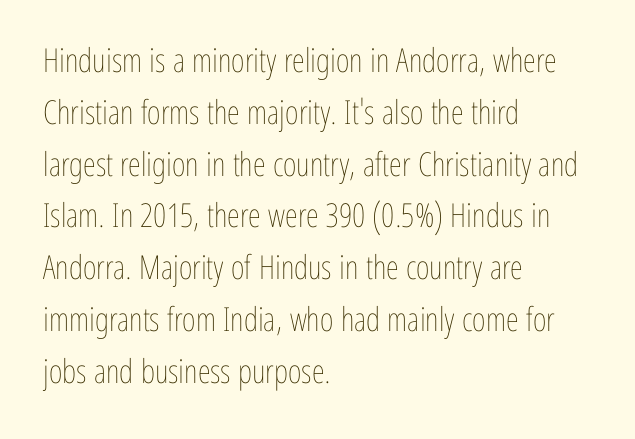
Q: Is the text bold? A: No.
Q: Is the text italic (slanted)? A: No, it is upright.
Q: Is the text underlined? A: No.
Q: How is the paragraph aligned? A: Left-aligned.
Q: Is the spacing between letters normal or unusually wide? A: Normal.
Q: Is the spacing between lines tight, normal or loose? A: Normal.
Q: Width (condensed, normal, or wide)? A: Condensed.
Q: Stroke contrast? A: Low.
Q: x-height? A: Medium.
Q: Monospaced? A: No.
